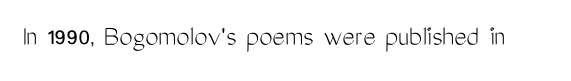
You could not count columns in this text — the font is proportionally spaced. No letter is thick-stroked: the sample isn't bold. This is the regular roman posture of the typeface. Glyph-to-glyph distance matches everyday printed text. Classification — sans serif. Clear beneath every line of the passage.
